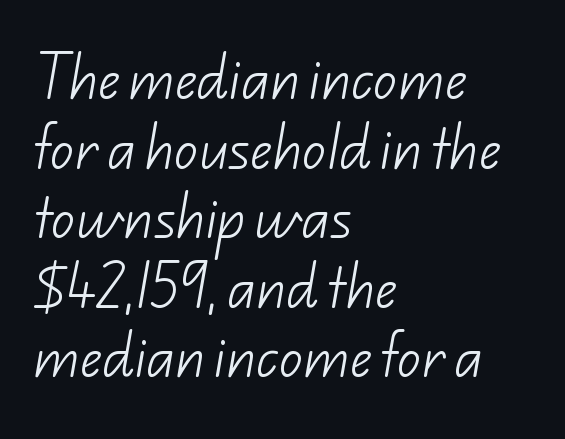
The image shows 48 px light sans-serif type; set left-aligned, normal line spacing (1.45x), normal letter spacing, not underlined; low stroke contrast and a small x-height.
